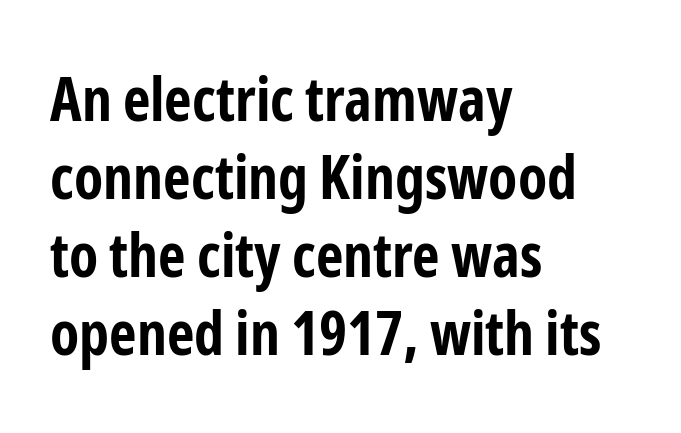
{"serif": "no", "italic": "no", "bold": "yes", "weight": "bold", "width": "condensed", "stroke_contrast": "low", "x_height": "medium", "monospaced": "no", "underline": "no", "align": "left", "line_spacing": "normal", "line_spacing_ratio": 1.3, "letter_spacing": "normal", "letter_spacing_em": 0.0, "glyph_px": 60}
